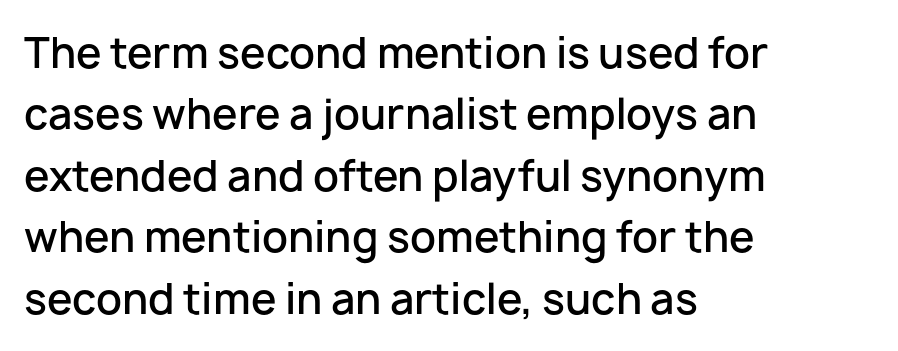
{"serif": "no", "italic": "no", "bold": "semi", "weight": "semibold", "width": "normal", "stroke_contrast": "low", "x_height": "medium", "monospaced": "no", "underline": "no", "align": "left", "line_spacing": "normal", "line_spacing_ratio": 1.5, "letter_spacing": "normal", "letter_spacing_em": 0.0, "glyph_px": 41}
